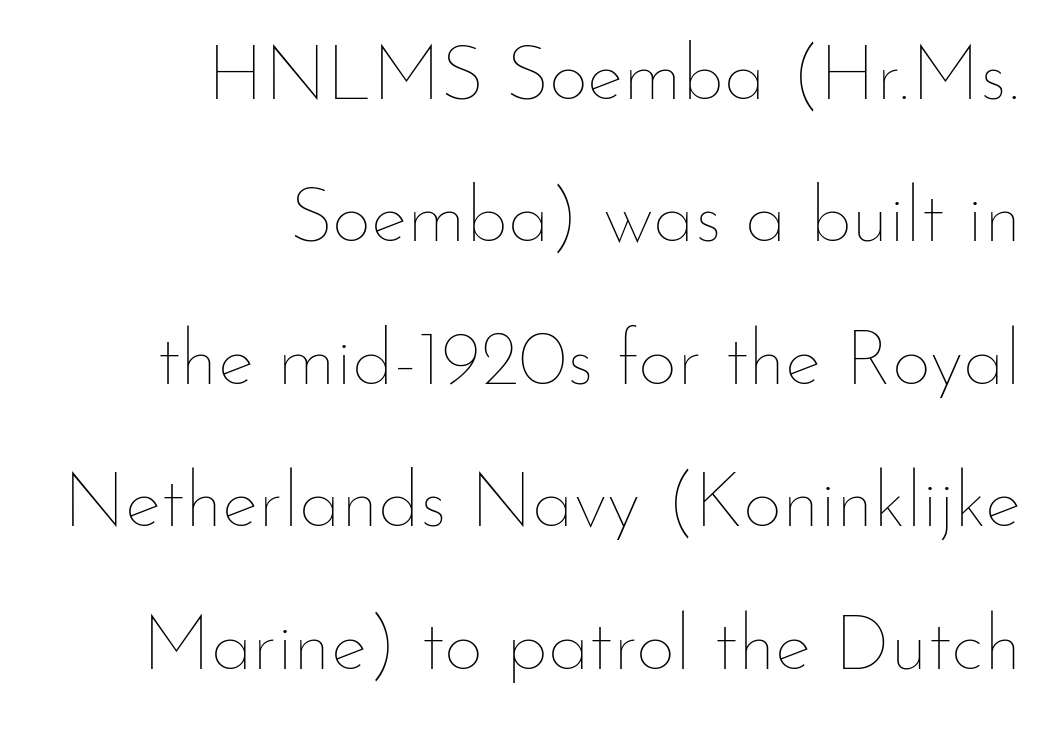
{"italic": "no", "bold": "no", "weight": "thin", "width": "normal", "stroke_contrast": "low", "x_height": "small", "monospaced": "no", "underline": "no", "align": "right", "line_spacing_ratio": 1.85, "letter_spacing": "normal", "letter_spacing_em": 0.0, "glyph_px": 77}
